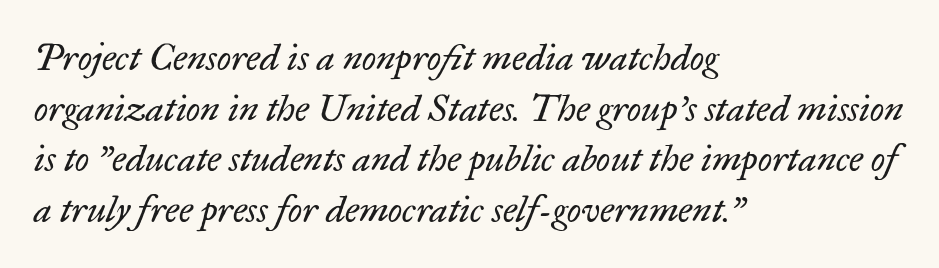
Q: Is the text bold? A: No.
Q: Is the text italic (slanted)? A: Yes, it leans right by about 17 degrees.
Q: Is the typeface a serif or a sans-serif typeface? A: Serif.
Q: Is the text underlined? A: No.
Q: How is the paragraph aligned? A: Left-aligned.
Q: Is the spacing between letters normal or unusually wide? A: Normal.
Q: Is the spacing between lines tight, normal or loose? A: Normal.
Q: Width (condensed, normal, or wide)? A: Normal.
Q: Stroke contrast? A: Low.
Q: x-height? A: Small.
Q: Monospaced? A: No.
